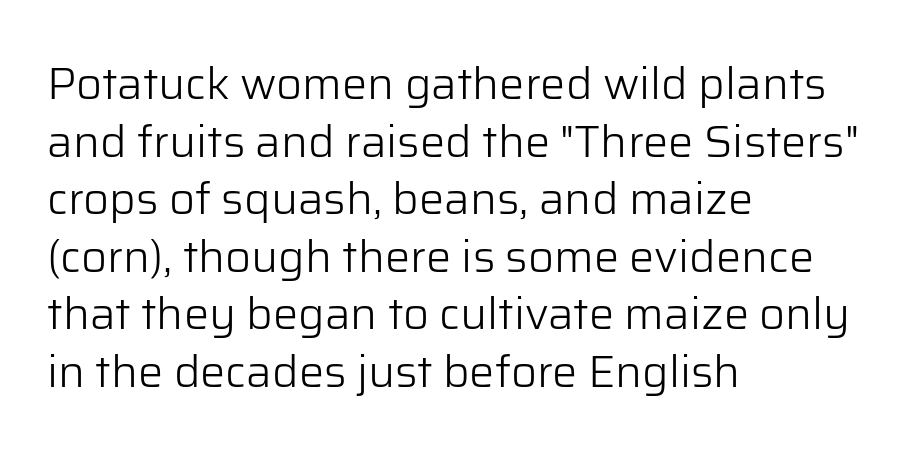
Weight: regular or lighter. The type family on display is of the sans-serif kind. Ordinary non-slanted type is in use. Default kerning and tracking; the words read as compact shapes. The passage shown is not underscored anywhere.
